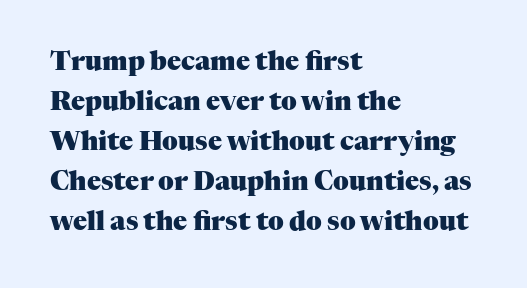
The letterforms sit shoulder to shoulder at normal distance. If you measured baseline to baseline, you'd find a middling distance. The specimen omits any rule beneath the text block's lines. These lines stack with their left ends in a neat column.
